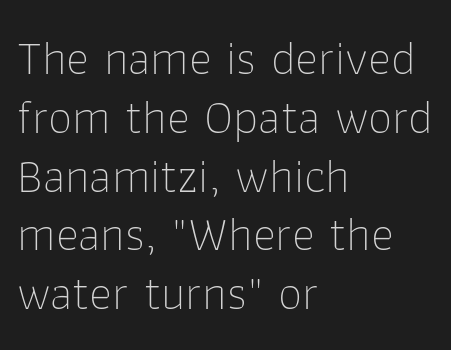
No chunkiness to these letters — they're not bold. The passage shown is typed in a proportional face where columns would drift. Italic: no, the glyphs are upright roman. Alignment: flush left. A sans-serif font was chosen for this passage. Tracking value appears to be zero — textbook default spacing.
